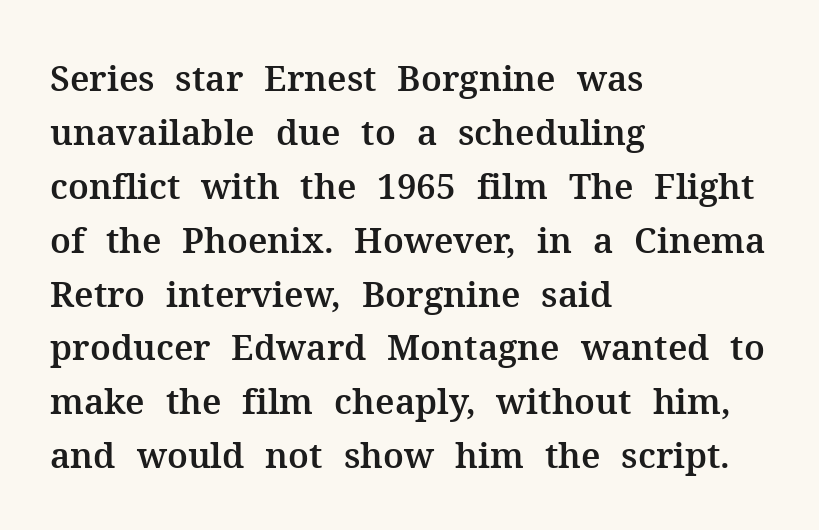
No italicization has been applied; the sample stays upright. Classification — serif. Which margin do the lines hug? The left one — the right edge is uneven. Summary of vertical rhythm: regular, with standard interline spacing.
